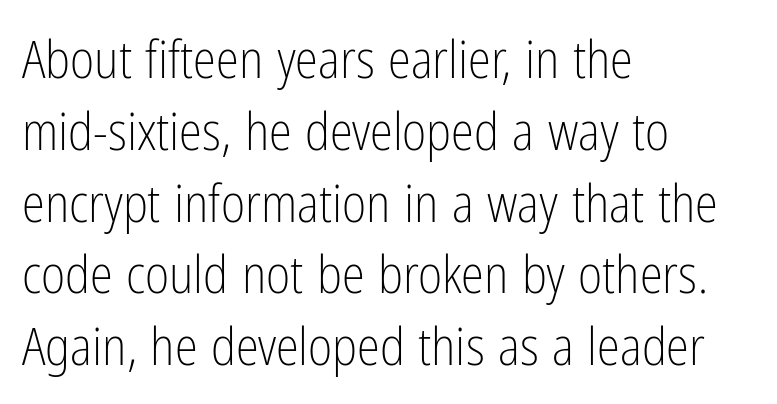
The image shows 52 px light, condensed sans-serif type, upright; set left-aligned, normal line spacing (1.38x), normal letter spacing, not underlined; low stroke contrast and a medium x-height.
